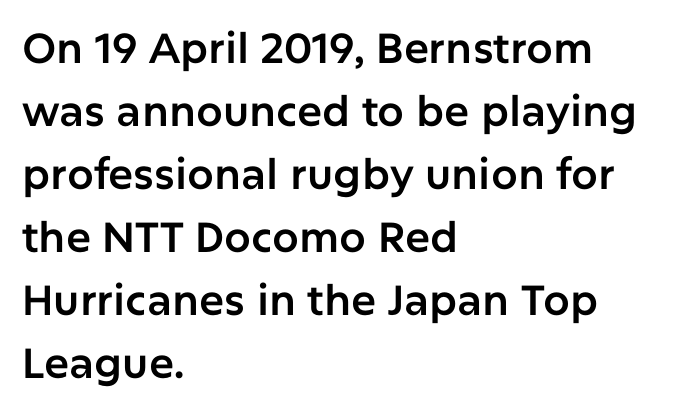
Do the characters align in a grid? No, the font is proportional. Letterform terminals end flat and unadorned throughout the passage. Tracking here is standard; glyphs follow each other at the usual distance. The glyphs are unaccompanied by any horizontal stroke below them.
